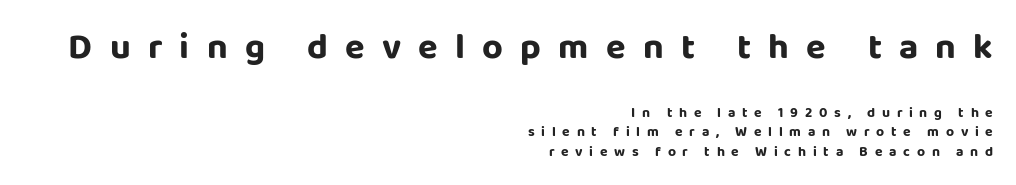
Q: Is the text italic (slanted)? A: No, it is upright.
Q: Is the typeface a serif or a sans-serif typeface? A: Sans-serif.
Q: Is the text underlined? A: No.
Q: How is the paragraph aligned? A: Right-aligned.
Q: Is the spacing between letters normal or unusually wide? A: Unusually wide.
Q: Is the spacing between lines tight, normal or loose? A: Normal.
Q: Which block of text is set in a larger size, the first (top) or the second (bottom)? A: The first (top) one.
Q: Width (condensed, normal, or wide)? A: Normal.
Q: Stroke contrast? A: Low.
Q: x-height? A: Large.
Q: Monospaced? A: No.
